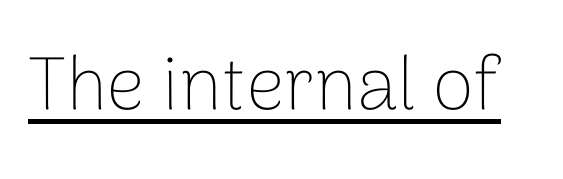
The image shows 75 px thin sans-serif type, upright; set normal letter spacing, underlined; low stroke contrast and a medium x-height.
